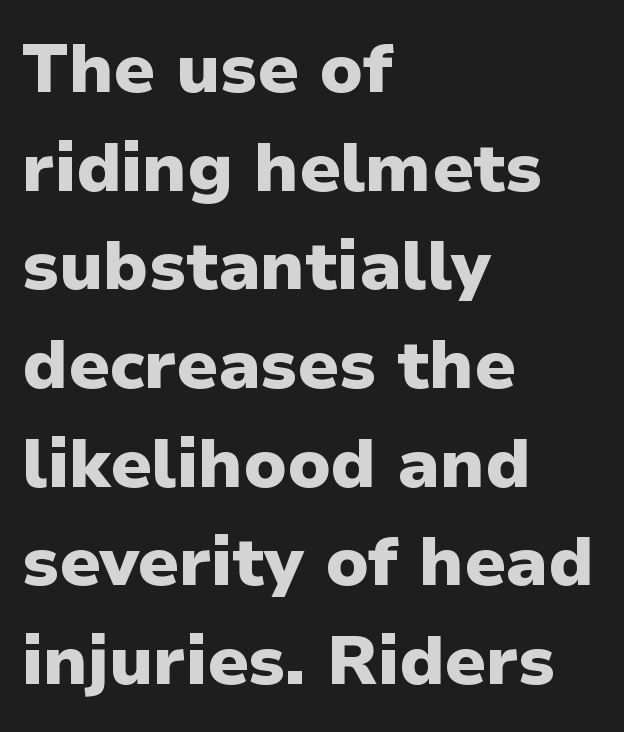
Here the designer chose a conventional face with non-uniform glyph widths. Underline: absent. In terms of weight, the rendering is a true, heavy bold. A typesetter would call this leading conventional body-copy spacing.
